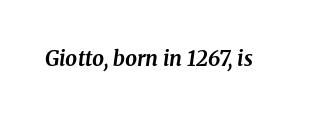
The passage shown is emphatically bold. Quick note: underline off. Here the glyphs are tracked normally, forming tight word shapes. Italic: yes, the glyphs are oblique.
